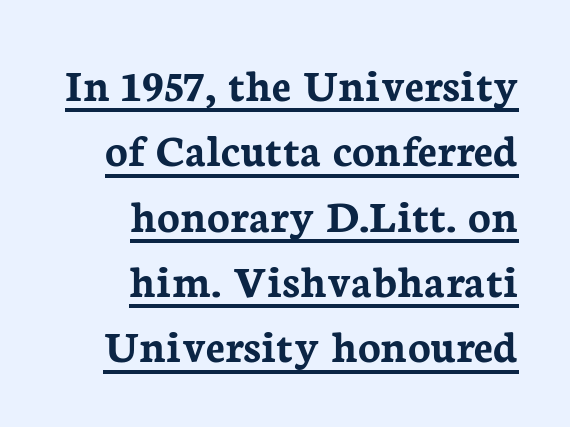
{"serif": "yes", "italic": "no", "bold": "yes", "weight": "semibold", "width": "normal", "stroke_contrast": "low", "x_height": "medium", "monospaced": "no", "underline": "yes", "align": "right", "line_spacing": "normal", "line_spacing_ratio": 1.39, "letter_spacing": "normal", "letter_spacing_em": 0.0, "glyph_px": 47}
